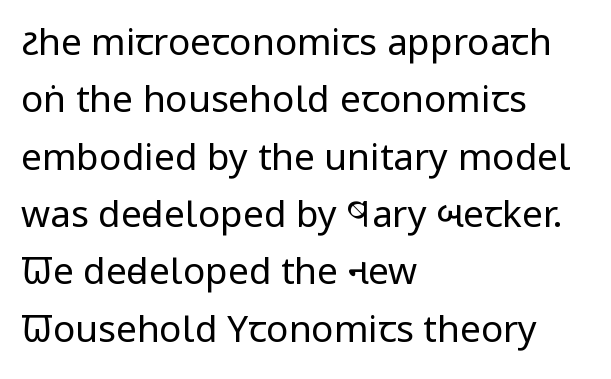
Q: Is the text bold? A: No.
Q: Is the text italic (slanted)? A: No, it is upright.
Q: Is the typeface a serif or a sans-serif typeface? A: Sans-serif.
Q: Is the text underlined? A: No.
Q: How is the paragraph aligned? A: Left-aligned.
Q: Is the spacing between letters normal or unusually wide? A: Normal.
Q: Is the spacing between lines tight, normal or loose? A: Normal.
Q: Width (condensed, normal, or wide)? A: Condensed.
Q: Stroke contrast? A: Low.
Q: x-height? A: Large.
Q: Monospaced? A: No.
